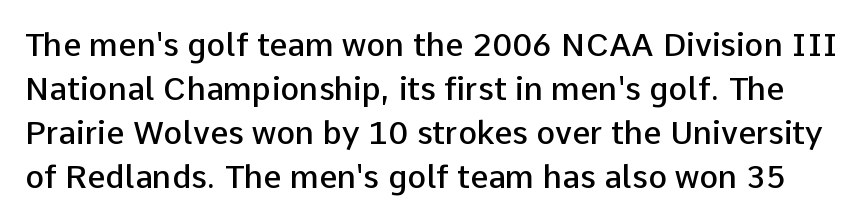
The image shows 32 px semibold sans-serif type, upright; set normal line spacing (1.37x), normal letter spacing, not underlined; low stroke contrast and a medium x-height.
